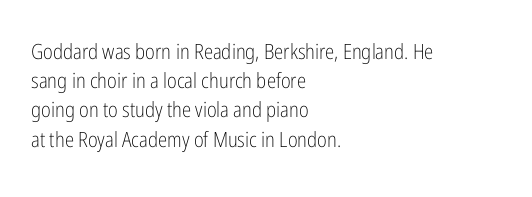
Q: Is the text bold? A: No.
Q: Is the text italic (slanted)? A: No, it is upright.
Q: Is the text underlined? A: No.
Q: How is the paragraph aligned? A: Left-aligned.
Q: Is the spacing between letters normal or unusually wide? A: Normal.
Q: Is the spacing between lines tight, normal or loose? A: Normal.
